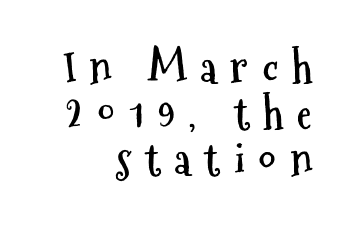
This rendering features lettering with no underline. These lines stack with their right ends in a neat column. The rendering inserts visible extra space after every character. In terms of posture, this sample is upright.
